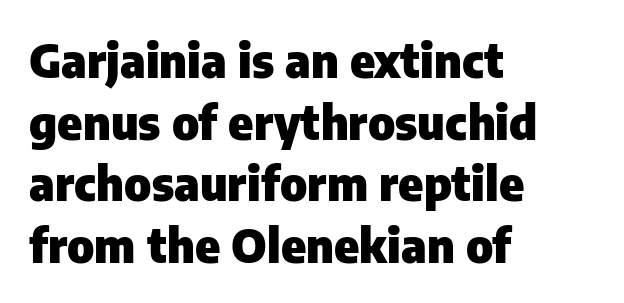
Q: Is the text bold? A: Yes.
Q: Is the text italic (slanted)? A: No, it is upright.
Q: Is the typeface a serif or a sans-serif typeface? A: Sans-serif.
Q: Is the text underlined? A: No.
Q: How is the paragraph aligned? A: Left-aligned.
Q: Is the spacing between letters normal or unusually wide? A: Normal.
Q: Is the spacing between lines tight, normal or loose? A: Normal.
Q: Width (condensed, normal, or wide)? A: Normal.
Q: Stroke contrast? A: Low.
Q: x-height? A: Medium.
Q: Monospaced? A: No.
